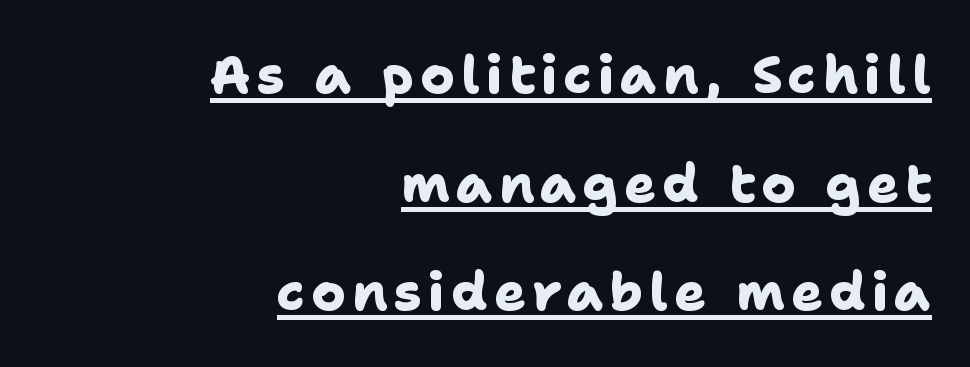
The image shows 52 px heavy sans-serif type; set right-aligned, loose line spacing (2.09x), underlined; low stroke contrast and a medium x-height.
